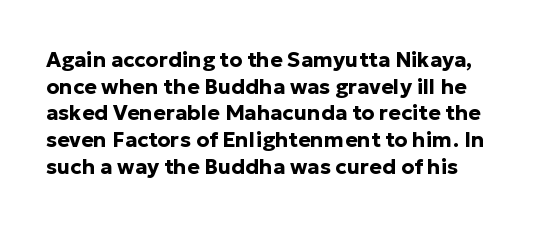
Q: Is the text bold? A: Yes.
Q: Is the text italic (slanted)? A: No, it is upright.
Q: Is the text underlined? A: No.
Q: Is the spacing between letters normal or unusually wide? A: Normal.
Q: Is the spacing between lines tight, normal or loose? A: Normal.
